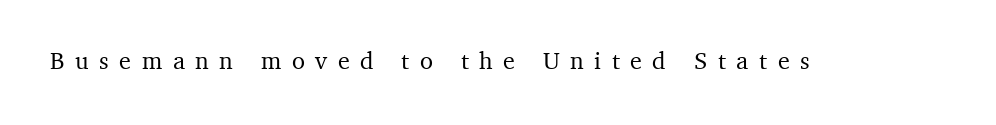
The image shows 24 px text type, upright; set unusually wide letter spacing (+0.44 em), not underlined.
